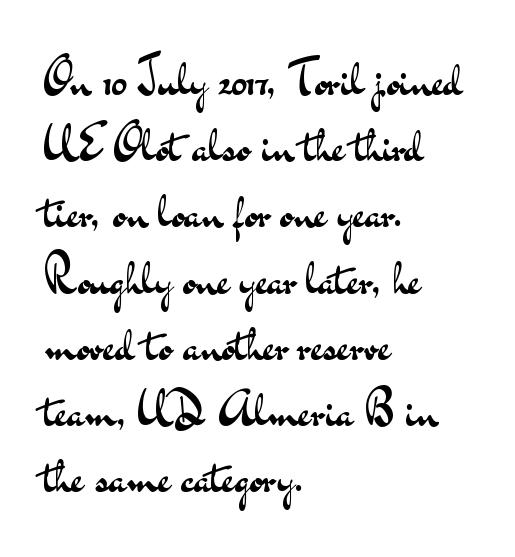
The image shows 48 px regular-weight, wide sans-serif type; set left-aligned, normal line spacing (1.38x), normal letter spacing, not underlined; medium stroke contrast and a small x-height.
